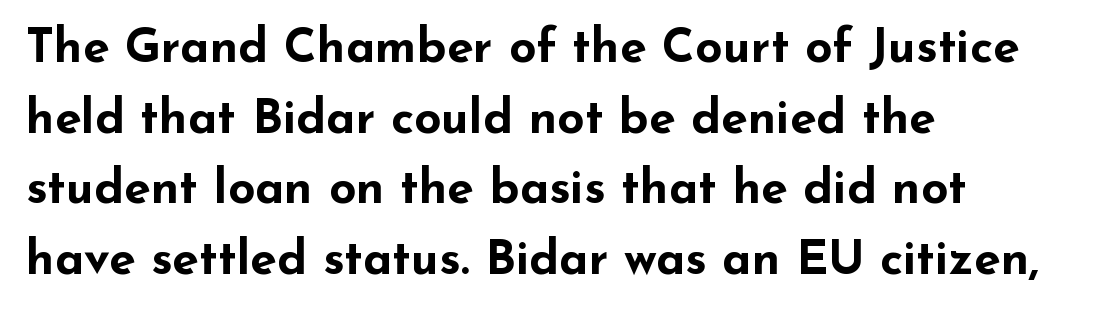
A roman cut, with each character standing at attention. Interline gaps are of average width in this sample. Here the designer chose a conventional face with non-uniform glyph widths. Is the block centered? No — it sits flush against the left margin.
